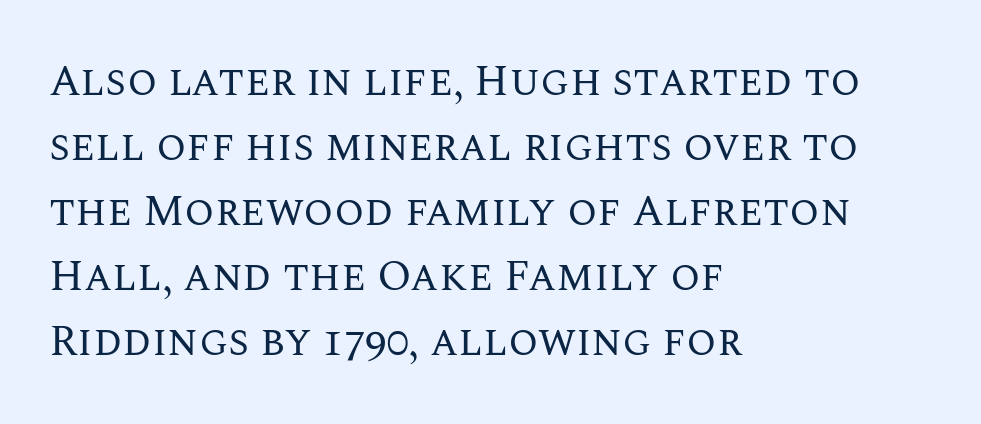
This reads as an unemphasized weight, regular at the heaviest. Default kerning and tracking; the words read as compact shapes. Note the varied advance widths — an 'i' is clearly narrower than an 'm'. One-word summary of the alignment: left.
